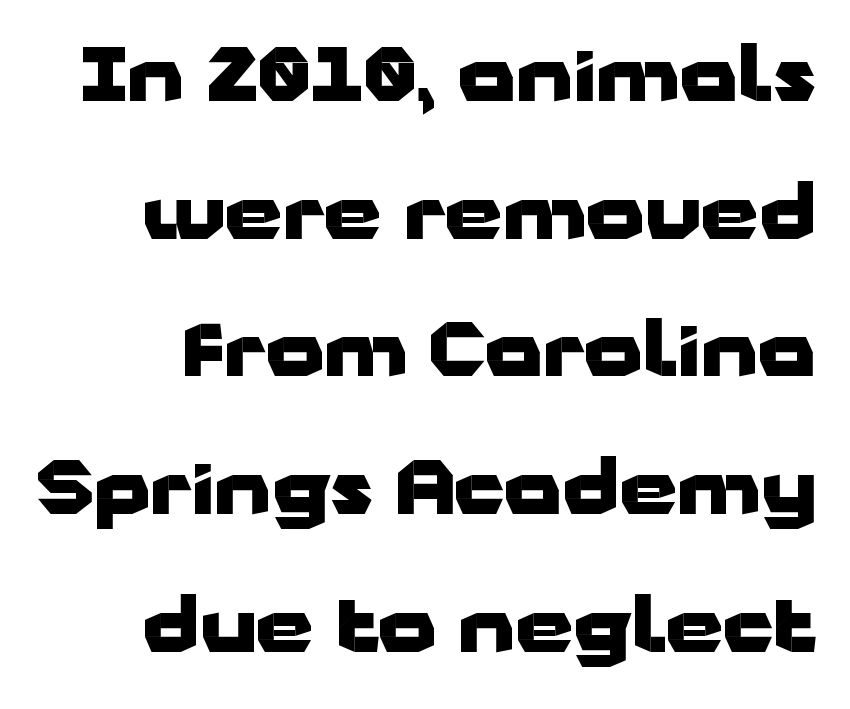
The image shows 74 px heavy, wide sans-serif type, upright; set line spacing 1.86x, normal letter spacing, not underlined; low stroke contrast and a medium x-height.
